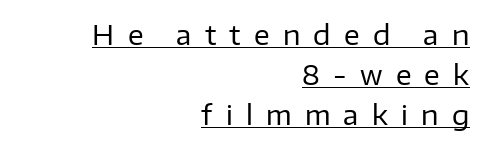
Q: Is the text bold? A: No.
Q: Is the text italic (slanted)? A: No, it is upright.
Q: Is the text underlined? A: Yes.
Q: How is the paragraph aligned? A: Right-aligned.
Q: Is the spacing between letters normal or unusually wide? A: Unusually wide.
Q: Is the spacing between lines tight, normal or loose? A: Normal.
